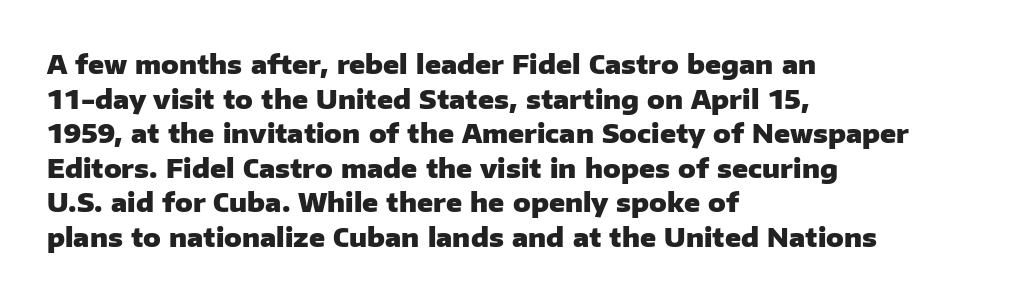
Q: Is the text bold? A: Yes.
Q: Is the text italic (slanted)? A: No, it is upright.
Q: Is the text underlined? A: No.
Q: How is the paragraph aligned? A: Left-aligned.
Q: Is the spacing between letters normal or unusually wide? A: Normal.
Q: Is the spacing between lines tight, normal or loose? A: Normal.
